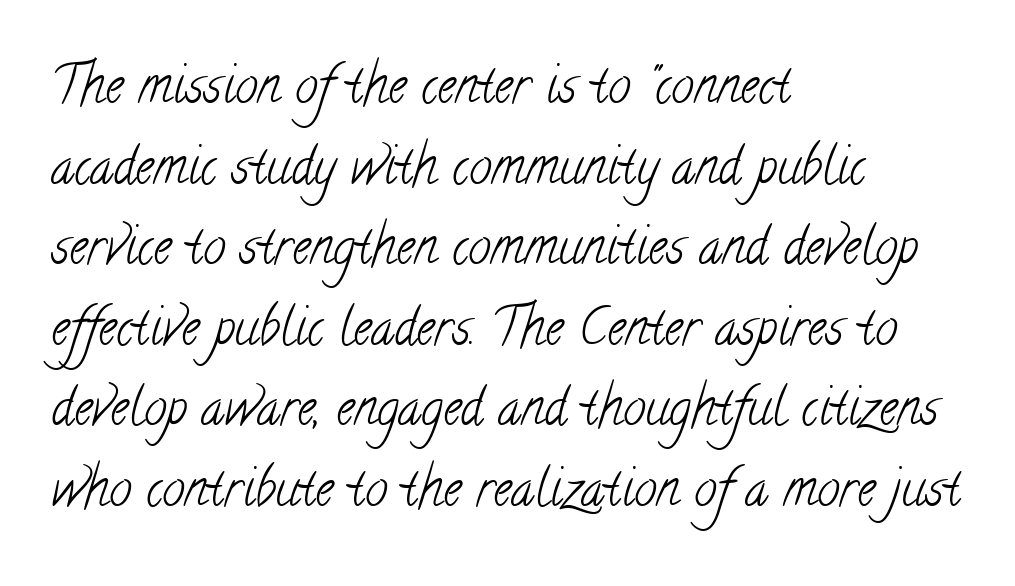
{"serif": "yes", "bold": "no", "weight": "light", "width": "condensed", "stroke_contrast": "low", "x_height": "small", "monospaced": "no", "underline": "no", "align": "left", "line_spacing": "normal", "line_spacing_ratio": 1.58, "letter_spacing": "normal", "letter_spacing_em": 0.0, "glyph_px": 51}
